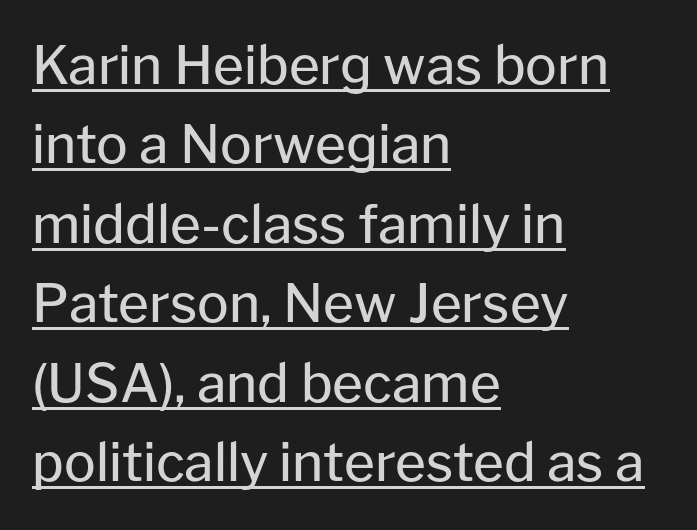
The letters carry no serifs — their stems end cleanly without finishing strokes. This sample uses plain, unmodified letter spacing. Characters remain perfectly vertical along every line. Note the varied advance widths — an 'i' is clearly narrower than an 'm'. The text block is weighted toward the left margin, trailing off unevenly rightward. Leading: standard.
